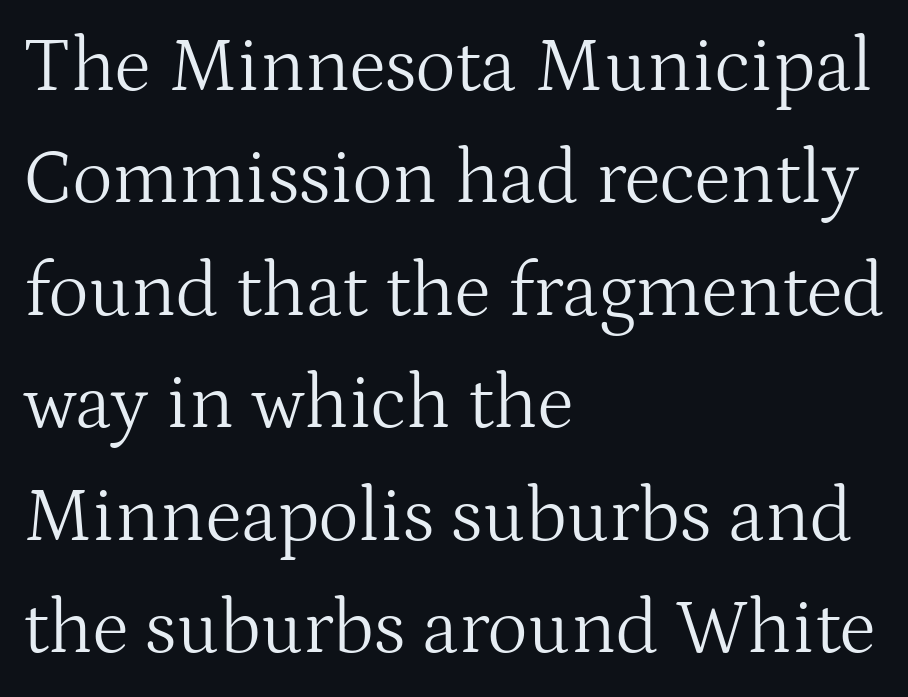
A serif font was chosen for this passage. The rendering uses a moderate line-height, typical for paragraphs. Vertical stems look standard width or narrower in stroke. The specimen reads as upright at a glance.
